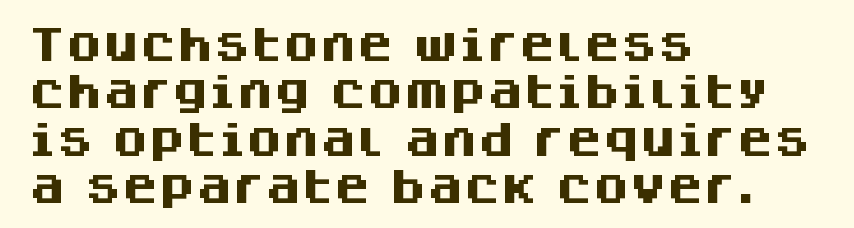
The space directly below the letters is spotless. In terms of weight, the rendering is a true, heavy bold. Vertical spacing — default. Each letter keeps its own natural width here, so spacing adapts to shape.
